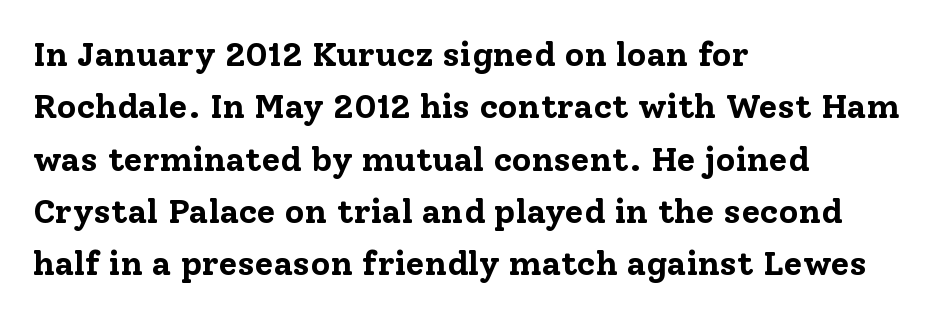
The leading is moderate, giving the passage an even texture. The baseline area is clear. These lines are composed in type with serifs. Here the designer chose a conventional face with non-uniform glyph widths. Set as a true bold cut, around the 700 mark.
